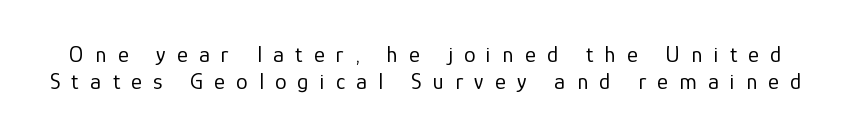
{"italic": "no", "bold": "no", "underline": "no", "line_spacing_ratio": 1.17, "letter_spacing": "wide", "letter_spacing_em": 0.49, "glyph_px": 23}
